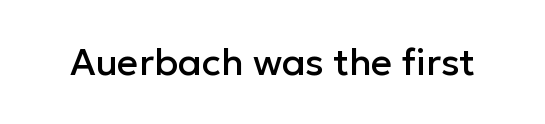
Spacing between characters is what you'd get straight out of the box. Just letters on the line, the space beneath them empty. This rendering employs a face without finishing strokes, i.e., a sans-serif. Each letter keeps its own natural width here, so spacing adapts to shape. Quick note: not italic, upright.
